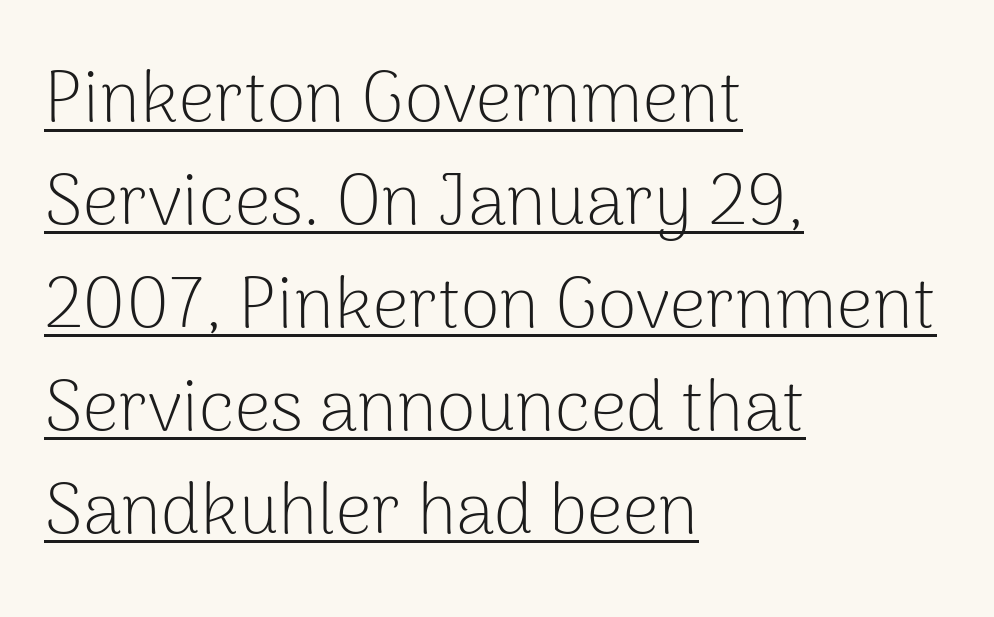
The image shows 71 px light sans-serif type, upright; set left-aligned, normal line spacing (1.45x), normal letter spacing, underlined; low stroke contrast and a medium x-height.
